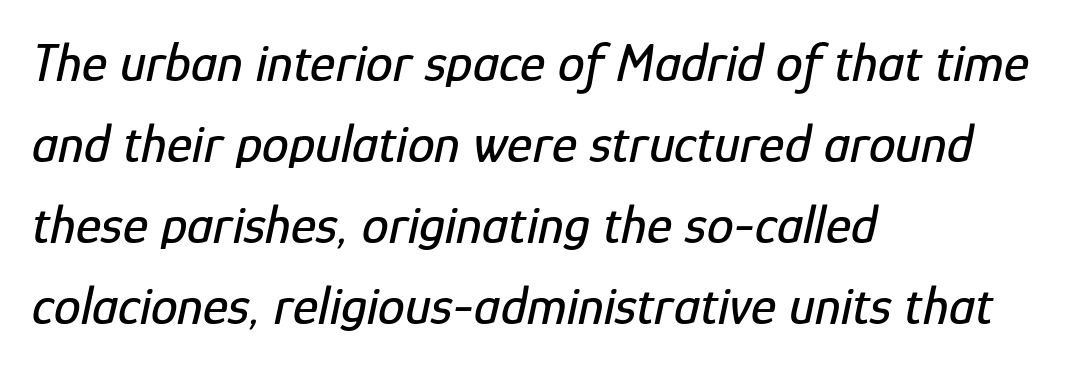
This rendering uses left alignment, leaving the right contour irregular. Notice how the stems are inclined rather than vertical — that's the hallmark of italics. Proportional: the letters do not fall into vertical columns. The foot of each line stays bare and open. Horizontal bands of white between lines are of average thickness.
